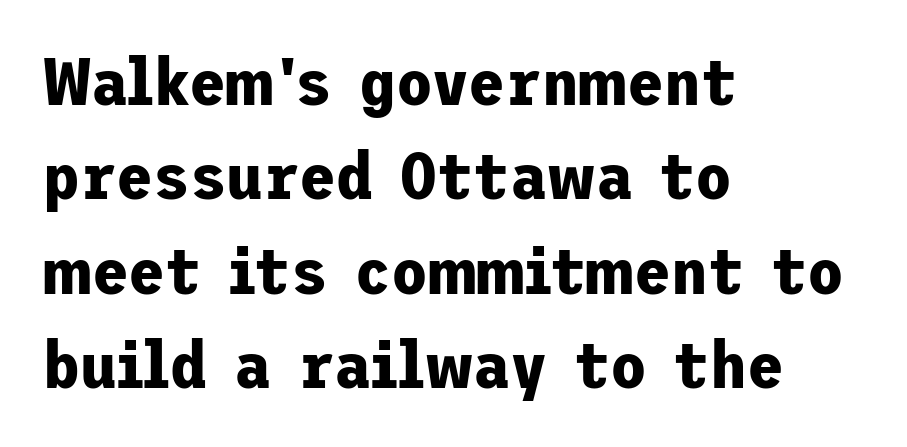
Q: Is the text bold? A: Yes.
Q: Is the text italic (slanted)? A: No, it is upright.
Q: Is the typeface a serif or a sans-serif typeface? A: Sans-serif.
Q: Is the text underlined? A: No.
Q: How is the paragraph aligned? A: Left-aligned.
Q: Is the spacing between letters normal or unusually wide? A: Normal.
Q: Is the spacing between lines tight, normal or loose? A: Normal.
Q: Width (condensed, normal, or wide)? A: Normal.
Q: Stroke contrast? A: Low.
Q: x-height? A: Medium.
